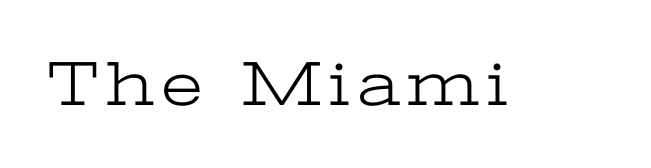
{"serif": "yes", "italic": "no", "bold": "no", "weight": "light", "width": "wide", "stroke_contrast": "low", "x_height": "medium", "monospaced": "no", "underline": "no", "glyph_px": 64}
